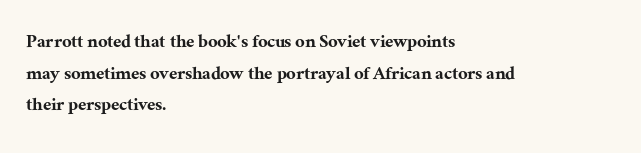
Has an underline been added? It has not. Do the letters lean? They stand straight. Notice how descenders clear the ascenders below comfortably — that's standard leading. The line texture is even and compact thanks to regular tracking.
